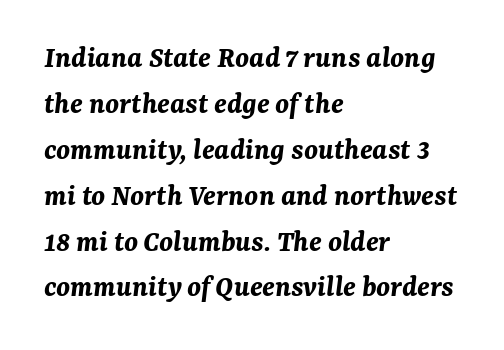
Q: Is the text bold? A: Yes.
Q: Is the text italic (slanted)? A: Yes, it leans right by about 7 degrees.
Q: Is the text underlined? A: No.
Q: How is the paragraph aligned? A: Left-aligned.
Q: Is the spacing between letters normal or unusually wide? A: Normal.
Q: Is the spacing between lines tight, normal or loose? A: Normal.
Q: Width (condensed, normal, or wide)? A: Normal.
Q: Stroke contrast? A: Medium.
Q: x-height? A: Medium.
Q: Monospaced? A: No.
